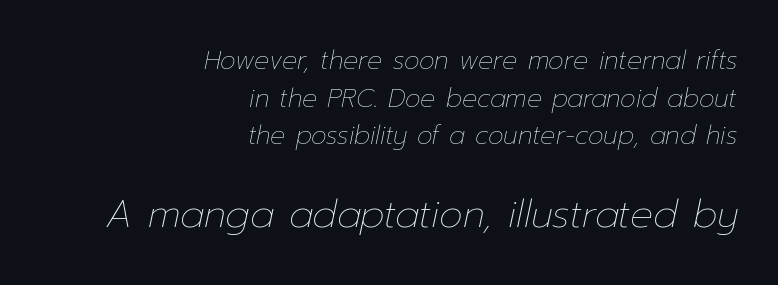
Q: Is the text bold? A: No.
Q: Is the text italic (slanted)? A: Yes, it leans right by about 12 degrees.
Q: Is the text underlined? A: No.
Q: How is the paragraph aligned? A: Right-aligned.
Q: Is the spacing between letters normal or unusually wide? A: Normal.
Q: Is the spacing between lines tight, normal or loose? A: Normal.
Q: Which block of text is set in a larger size, the first (top) or the second (bottom)? A: The second (bottom) one.
Q: Width (condensed, normal, or wide)? A: Normal.
Q: Stroke contrast? A: Low.
Q: x-height? A: Medium.
Q: Monospaced? A: No.
